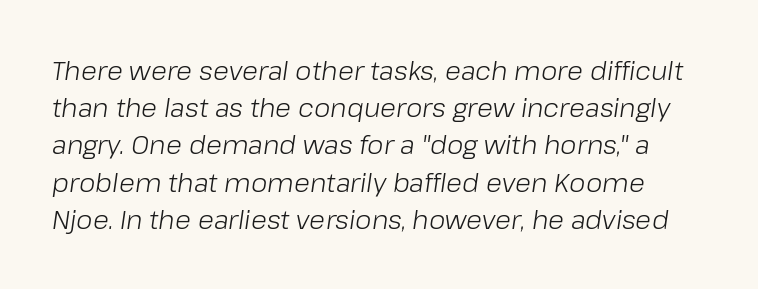
The space between consecutive lines is moderate. This sample uses an oblique cut, with every glyph tilted off the vertical. Underline: absent. The rendering keeps characters at their native spacing. No letter is thick-stroked: the sample isn't bold.
